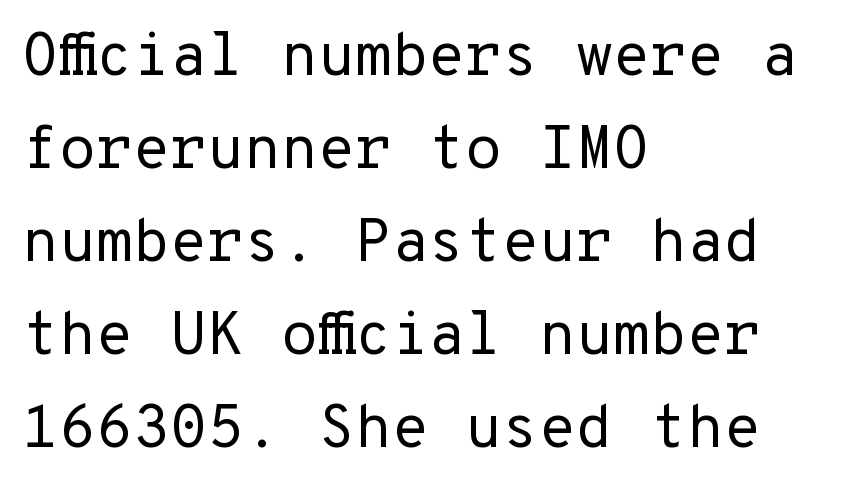
Q: Is the text bold? A: No.
Q: Is the text italic (slanted)? A: No, it is upright.
Q: Is the typeface a serif or a sans-serif typeface? A: Sans-serif.
Q: Is the text underlined? A: No.
Q: How is the paragraph aligned? A: Left-aligned.
Q: Is the spacing between letters normal or unusually wide? A: Normal.
Q: Is the spacing between lines tight, normal or loose? A: Normal.
Q: Width (condensed, normal, or wide)? A: Normal.
Q: Stroke contrast? A: Low.
Q: x-height? A: Medium.
